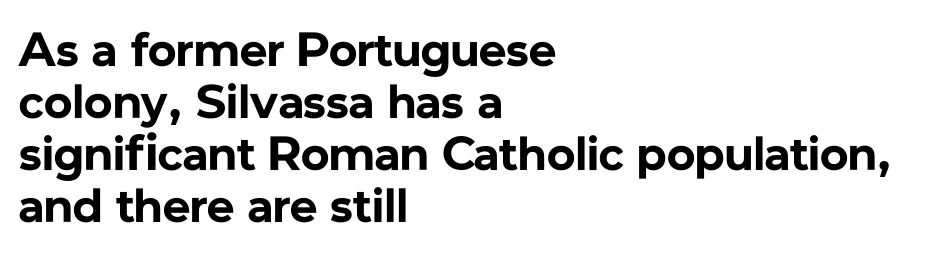
You'd pick this weight for a headline — it's a proper bold. The typesetter chose a ragged-right arrangement here. The face used here is rendered with its standard letterfit. The letters carry no serifs — their stems end cleanly without finishing strokes. It's the straight-up-and-down kind of type. Anything drawn beneath the words? Only blank space.
